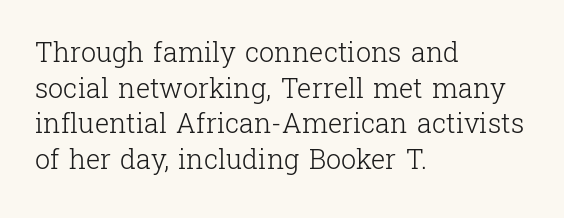
The image shows 27 px text type, upright; set left-aligned, normal line spacing (1.32x), normal letter spacing, not underlined.
